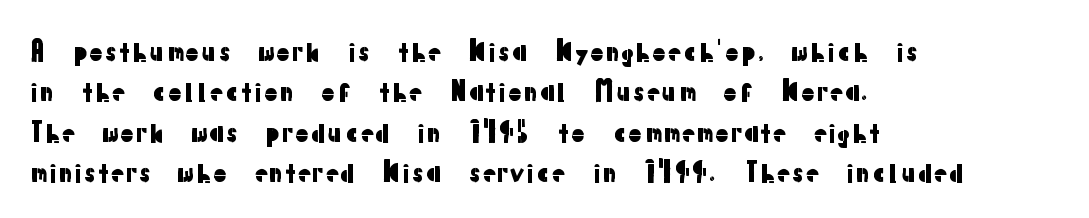
Q: Is the text italic (slanted)? A: No, it is upright.
Q: Is the text underlined? A: No.
Q: How is the paragraph aligned? A: Left-aligned.
Q: Is the spacing between letters normal or unusually wide? A: Normal.
Q: Is the spacing between lines tight, normal or loose? A: Normal.
